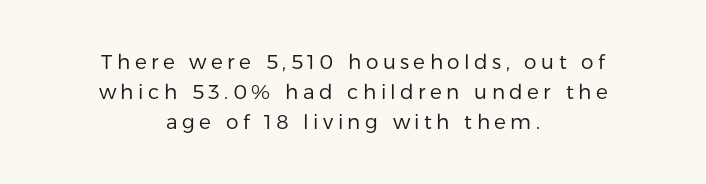
Q: Is the text bold? A: No.
Q: Is the text italic (slanted)? A: No, it is upright.
Q: Is the text underlined? A: No.
Q: How is the paragraph aligned? A: Centered.
Q: Is the spacing between letters normal or unusually wide? A: Unusually wide.
Q: Is the spacing between lines tight, normal or loose? A: Normal.
